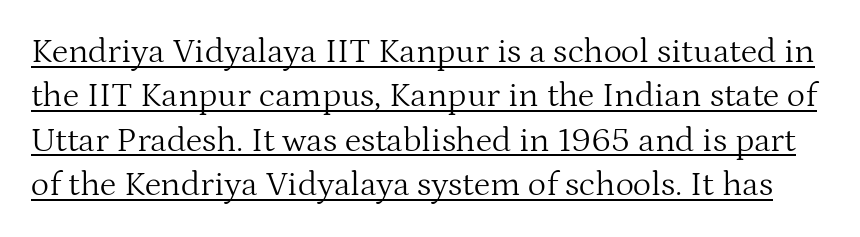
The image shows 35 px light serif type, upright; set normal line spacing (1.27x), normal letter spacing, underlined; medium stroke contrast and a medium x-height.
